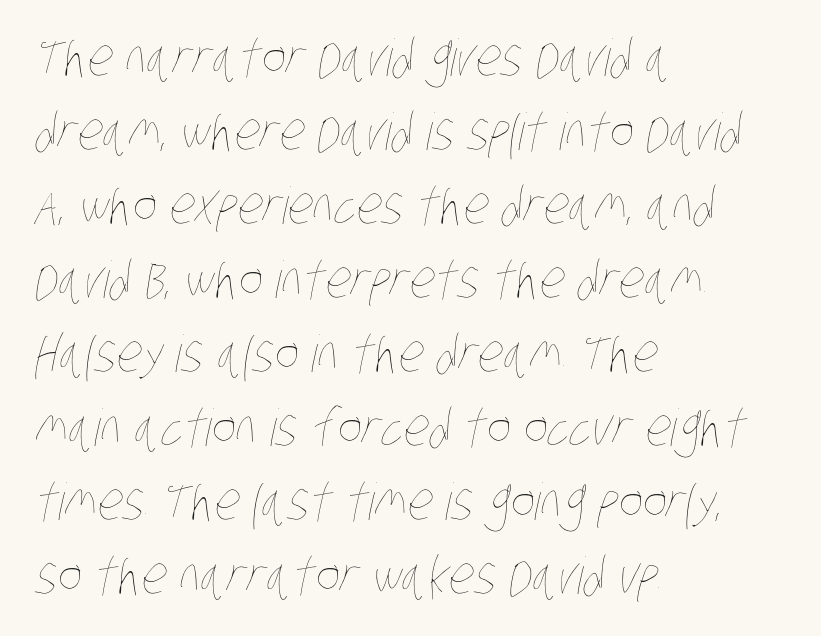
Q: Is the text bold? A: No.
Q: Is the text underlined? A: No.
Q: How is the paragraph aligned? A: Left-aligned.
Q: Is the spacing between letters normal or unusually wide? A: Normal.
Q: Is the spacing between lines tight, normal or loose? A: Normal.
Q: Width (condensed, normal, or wide)? A: Condensed.
Q: Stroke contrast? A: Low.
Q: x-height? A: Large.
Q: Monospaced? A: No.
